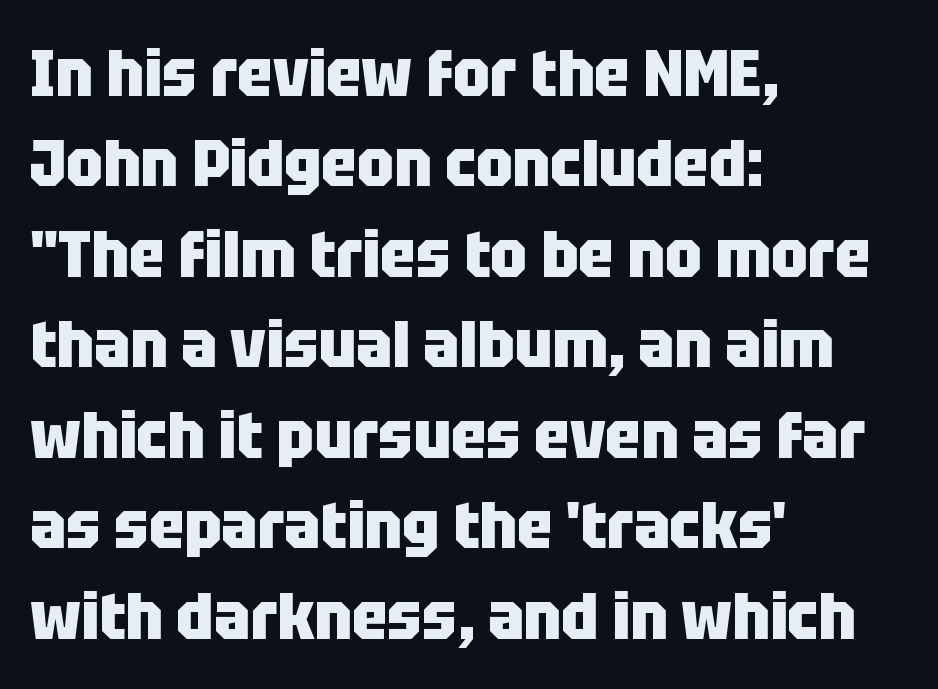
Q: Is the text bold? A: Yes.
Q: Is the text italic (slanted)? A: No, it is upright.
Q: Is the typeface a serif or a sans-serif typeface? A: Sans-serif.
Q: Is the text underlined? A: No.
Q: How is the paragraph aligned? A: Left-aligned.
Q: Is the spacing between letters normal or unusually wide? A: Normal.
Q: Is the spacing between lines tight, normal or loose? A: Normal.
Q: Width (condensed, normal, or wide)? A: Condensed.
Q: Stroke contrast? A: Low.
Q: x-height? A: Large.
Q: Monospaced? A: No.
